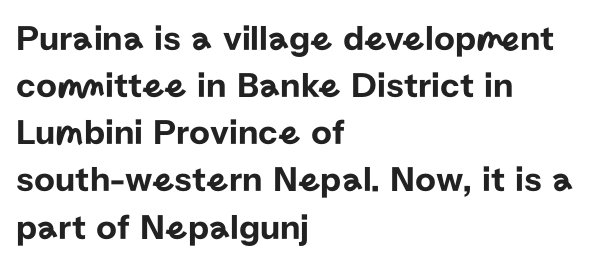
Q: Is the text italic (slanted)? A: No, it is upright.
Q: Is the typeface a serif or a sans-serif typeface? A: Sans-serif.
Q: Is the text underlined? A: No.
Q: How is the paragraph aligned? A: Left-aligned.
Q: Is the spacing between letters normal or unusually wide? A: Normal.
Q: Is the spacing between lines tight, normal or loose? A: Normal.
Q: Width (condensed, normal, or wide)? A: Normal.
Q: Stroke contrast? A: Low.
Q: x-height? A: Medium.
Q: Monospaced? A: No.
